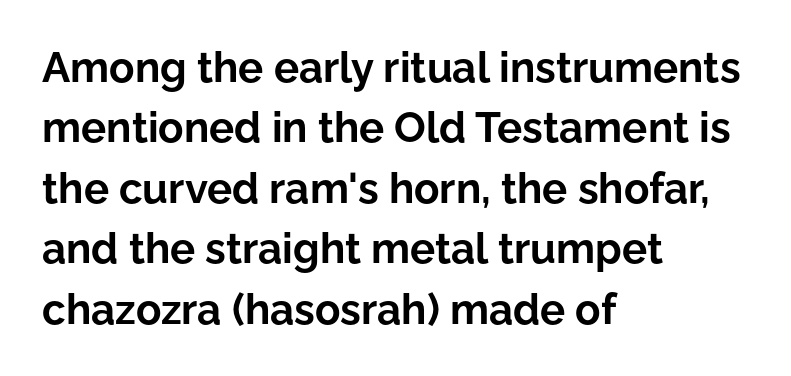
Alignment: flush left. The type is set solid horizontally, with unmodified tracking. Compared with an ordinary text face, these strokes are far heavier — a full bold. Examine the stroke ends and you'll find no serifs. The specimen reads as upright at a glance.
